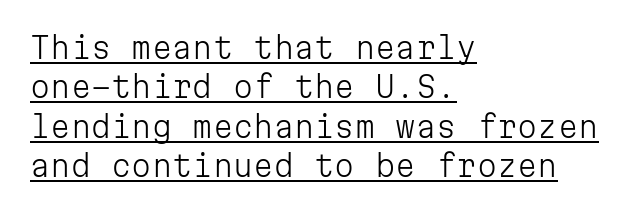
The line texture is even and compact thanks to regular tracking. Is this a sans? Yes — the strokes have no serifs. Does the copy run flush right? No — it runs flush left. Spacing verdict: monospaced, one width for all characters.
